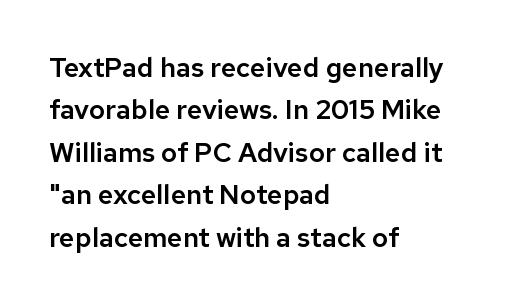
Successive baselines arrive at the customary interval. Tall strokes in this sample are plumb rather than angled. Where is the straight margin? On the left. Lines of text with bare space underneath. Each word holds together tightly as a unit, with standard inter-letter gaps.
